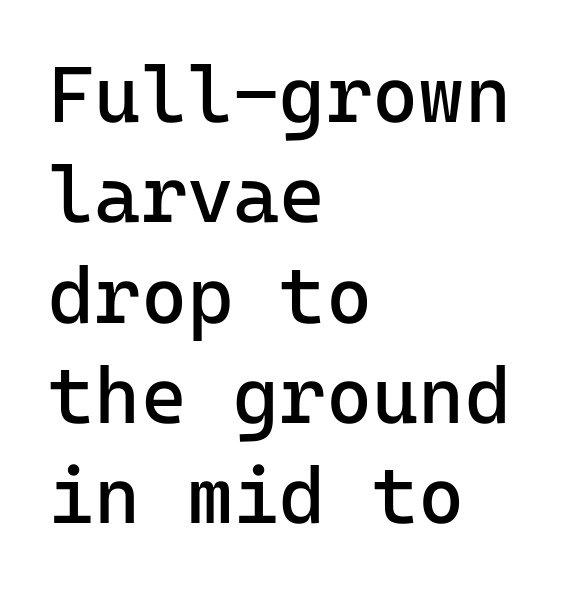
Q: Is the text bold? A: No.
Q: Is the text italic (slanted)? A: No, it is upright.
Q: Is the typeface a serif or a sans-serif typeface? A: Sans-serif.
Q: Is the text underlined? A: No.
Q: How is the paragraph aligned? A: Left-aligned.
Q: Is the spacing between letters normal or unusually wide? A: Normal.
Q: Is the spacing between lines tight, normal or loose? A: Normal.
Q: Width (condensed, normal, or wide)? A: Normal.
Q: Stroke contrast? A: Low.
Q: x-height? A: Medium.
